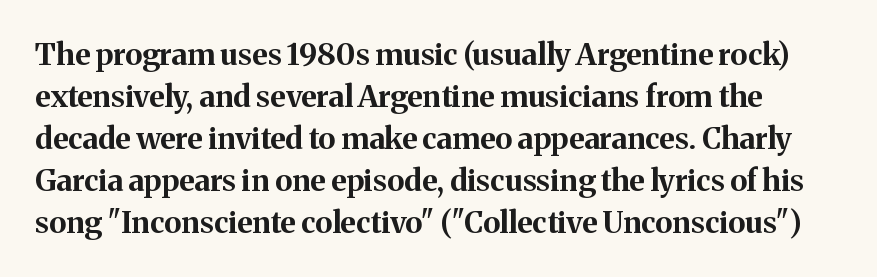
Chunky letters — that's bold for sure. Varying glyph widths throughout — classic text-font behaviour. Regarding leading, the lines here are spaced in the standard way. Upright lettering throughout. Beneath every word, the page is bare.
